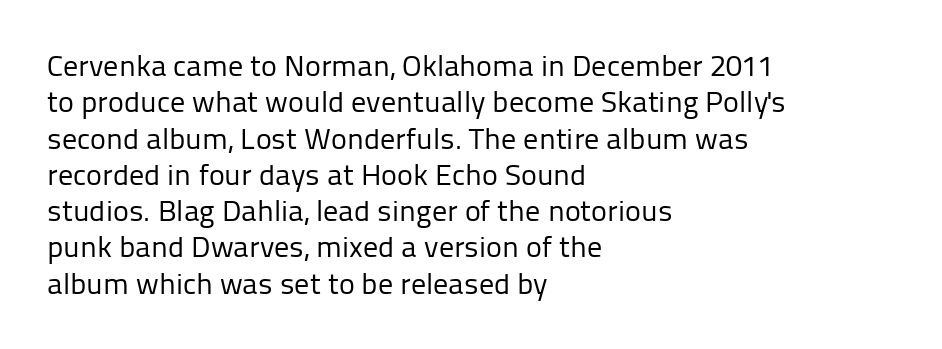
Do the characters align in a grid? No, the font is proportional. Do the letters lean? They stand straight. Alignment: flush left. Glyph-to-glyph distance matches everyday printed text. The passage shown is typeset with a sans-serif family.
